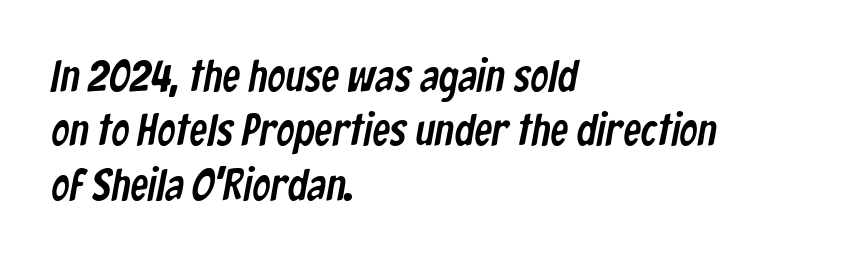
{"serif": "no", "width": "condensed", "stroke_contrast": "low", "x_height": "medium", "monospaced": "no", "underline": "no", "align": "left", "line_spacing_ratio": 1.21, "letter_spacing": "normal", "letter_spacing_em": 0.0, "glyph_px": 45}
